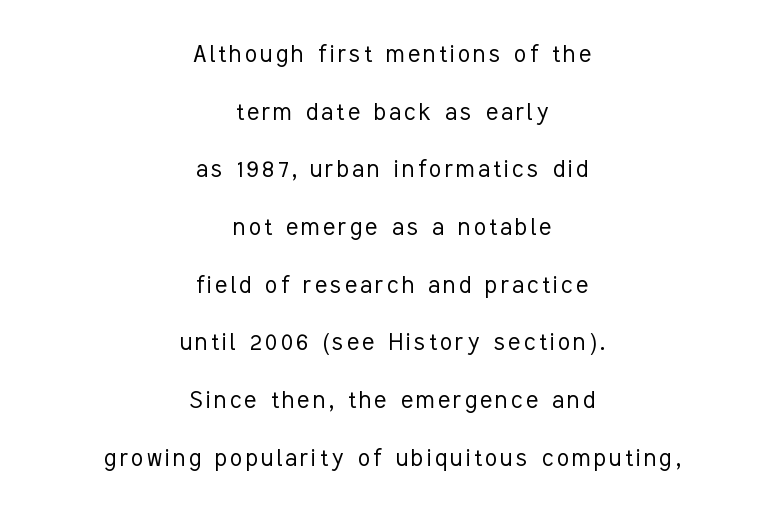
{"serif": "no", "italic": "no", "bold": "no", "weight": "light", "width": "condensed", "stroke_contrast": "low", "x_height": "medium", "monospaced": "no", "underline": "no", "align": "center", "line_spacing": "loose", "line_spacing_ratio": 2.06, "glyph_px": 28}
